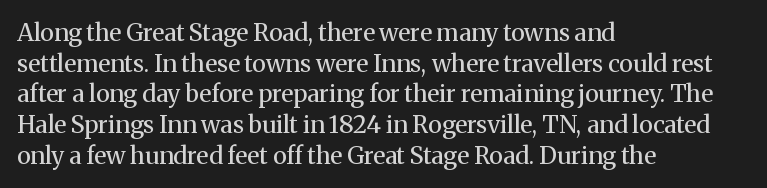
Q: Is the text bold? A: No.
Q: Is the text italic (slanted)? A: No, it is upright.
Q: Is the text underlined? A: No.
Q: How is the paragraph aligned? A: Left-aligned.
Q: Is the spacing between letters normal or unusually wide? A: Normal.
Q: Is the spacing between lines tight, normal or loose? A: Normal.
